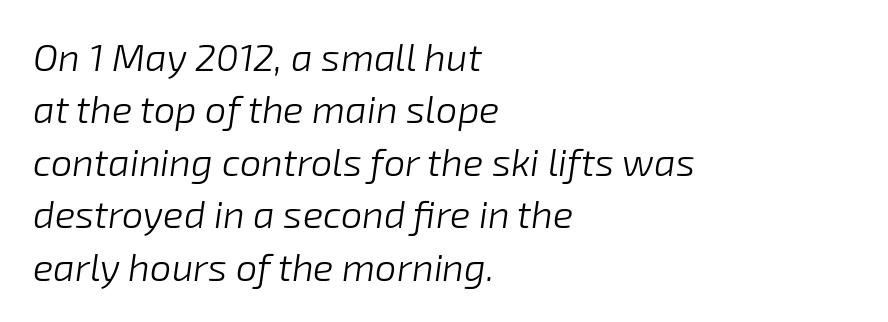
The image shows 38 px light type, italic (leaning right); set left-aligned, normal line spacing (1.38x), normal letter spacing, not underlined; low stroke contrast and a medium x-height.
